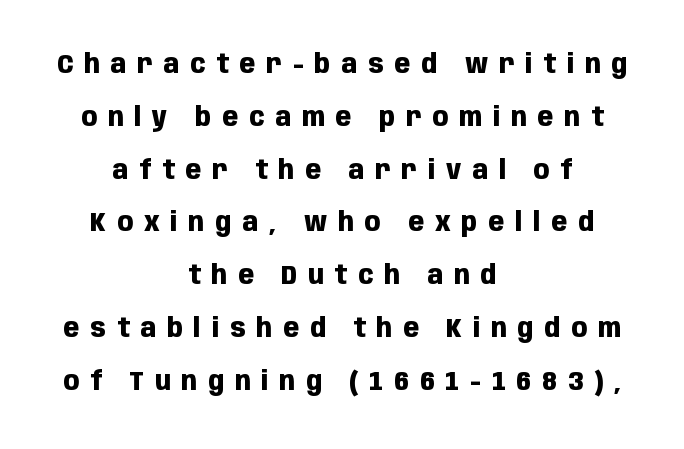
{"italic": "no", "bold": "yes", "underline": "no", "align": "center", "line_spacing": "loose", "line_spacing_ratio": 2.03, "letter_spacing": "wide", "letter_spacing_em": 0.42, "glyph_px": 26}
